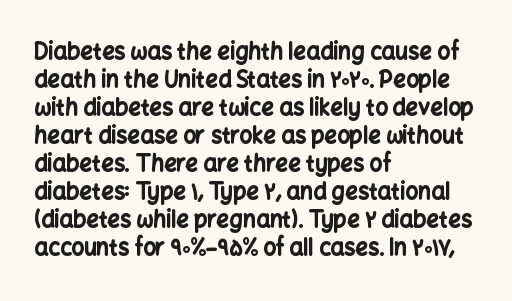
The image shows 22 px bold type, upright; set left-aligned, normal line spacing (1.27x), normal letter spacing, not underlined.
